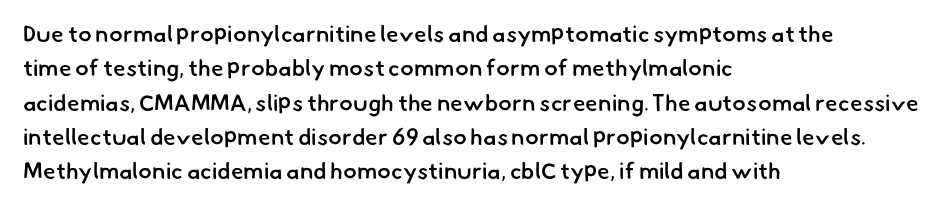
{"bold": "semi", "underline": "no", "align": "left", "line_spacing": "normal", "line_spacing_ratio": 1.49, "letter_spacing": "normal", "letter_spacing_em": 0.0, "glyph_px": 23}
